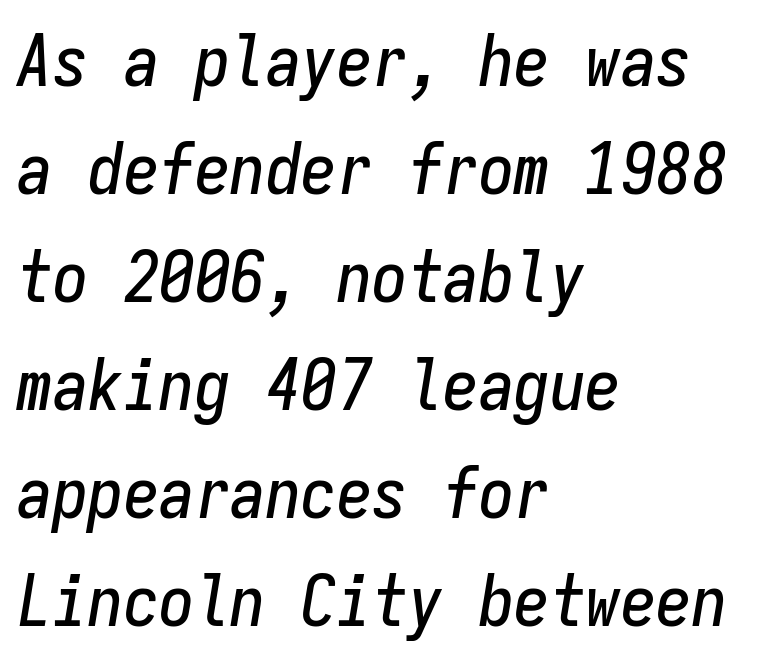
Q: Is the text italic (slanted)? A: Yes, it leans right by about 9 degrees.
Q: Is the text underlined? A: No.
Q: How is the paragraph aligned? A: Left-aligned.
Q: Is the spacing between letters normal or unusually wide? A: Normal.
Q: Is the spacing between lines tight, normal or loose? A: Normal.
Q: Width (condensed, normal, or wide)? A: Condensed.
Q: Stroke contrast? A: Low.
Q: x-height? A: Medium.
Q: Monospaced? A: Yes.
